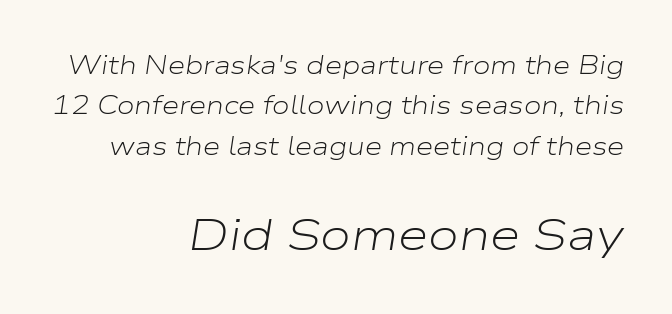
Vertical spacing — default. This is oblique type, the kind used for emphasis or titles. There is no visible air inserted between adjacent glyphs. Compared with a flush-left layout, this one pins lines to the opposite, right side. Just letters on the line, the space beneath them empty. Between these two stacked blocks, the lower one wins on size.
